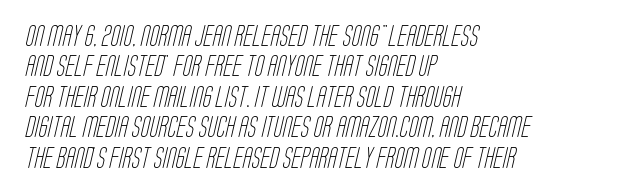
The image shows 21 px text type; set left-aligned, normal line spacing (1.45x), normal letter spacing, not underlined.
